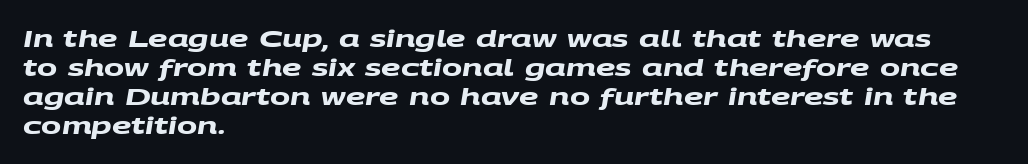
{"bold": "yes", "underline": "no", "align": "left", "line_spacing_ratio": 1.21, "letter_spacing": "normal", "letter_spacing_em": 0.0, "glyph_px": 24}
